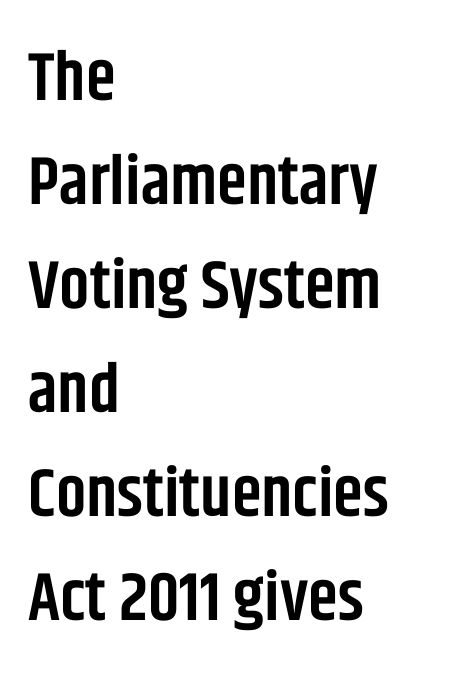
The image shows 68 px semibold, condensed sans-serif type, upright; set left-aligned, normal line spacing (1.53x), normal letter spacing, not underlined; low stroke contrast and a large x-height.
